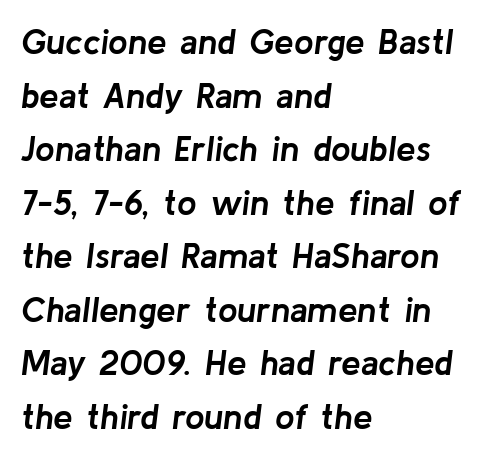
Q: Is the text bold? A: Yes.
Q: Is the text italic (slanted)? A: Yes, it leans right by about 8 degrees.
Q: Is the text underlined? A: No.
Q: How is the paragraph aligned? A: Left-aligned.
Q: Is the spacing between letters normal or unusually wide? A: Normal.
Q: Is the spacing between lines tight, normal or loose? A: Normal.
Q: Width (condensed, normal, or wide)? A: Normal.
Q: Stroke contrast? A: Low.
Q: x-height? A: Medium.
Q: Monospaced? A: No.
